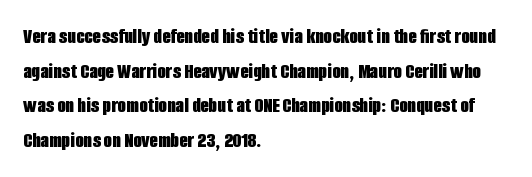
{"italic": "no", "bold": "yes", "underline": "no", "align": "left", "line_spacing": "normal", "line_spacing_ratio": 1.57, "letter_spacing": "normal", "letter_spacing_em": 0.0, "glyph_px": 22}
